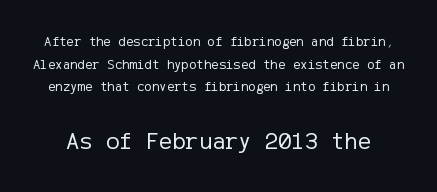
{"italic": "no", "bold": "no", "underline": "no", "line_spacing": "normal", "line_spacing_ratio": 1.61, "letter_spacing": "normal", "letter_spacing_em": 0.0, "larger_block": "second", "size_ratio": 1.79, "glyph_px": 25}
